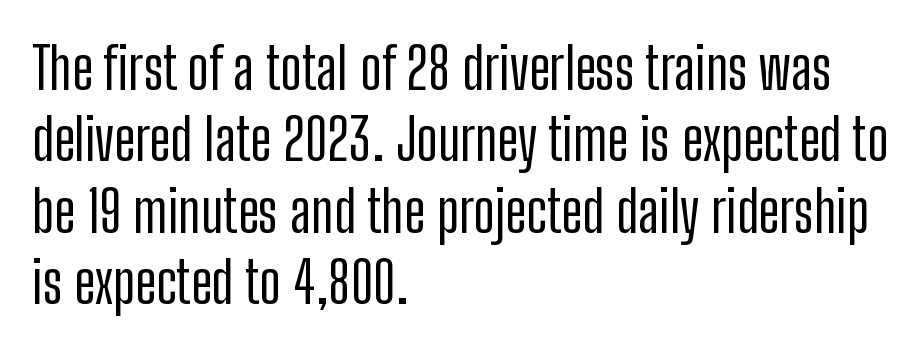
The image shows 58 px condensed sans-serif type, upright; set left-aligned, line spacing 1.23x, normal letter spacing, not underlined; low stroke contrast and a medium x-height.
